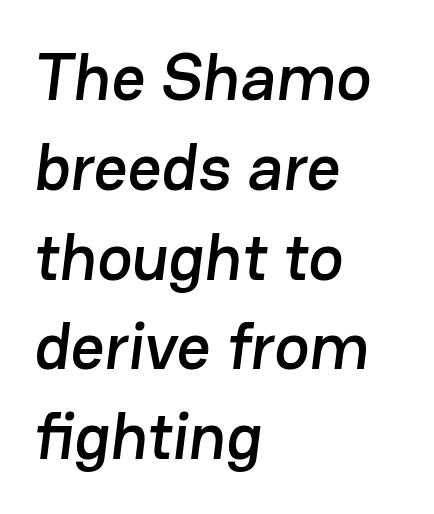
Q: Is the typeface a serif or a sans-serif typeface? A: Sans-serif.
Q: Is the text underlined? A: No.
Q: How is the paragraph aligned? A: Left-aligned.
Q: Is the spacing between letters normal or unusually wide? A: Normal.
Q: Is the spacing between lines tight, normal or loose? A: Normal.
Q: Width (condensed, normal, or wide)? A: Normal.
Q: Stroke contrast? A: Low.
Q: x-height? A: Medium.
Q: Monospaced? A: No.
